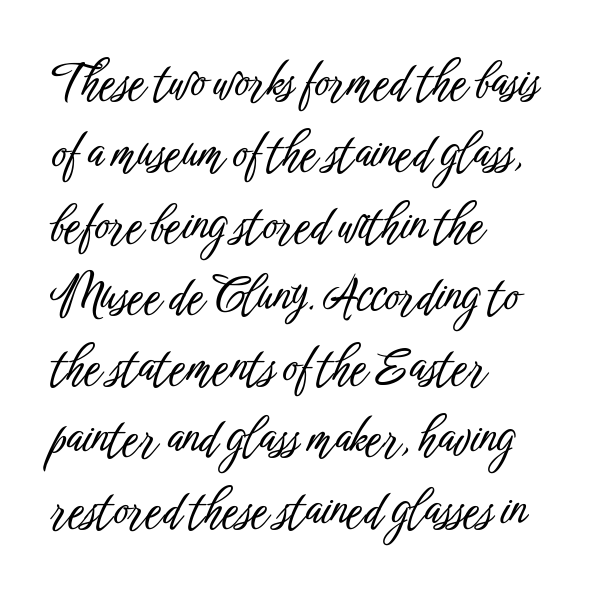
Q: Is the text italic (slanted)? A: Yes.
Q: Is the typeface a serif or a sans-serif typeface? A: Sans-serif.
Q: Is the text underlined? A: No.
Q: How is the paragraph aligned? A: Left-aligned.
Q: Is the spacing between letters normal or unusually wide? A: Normal.
Q: Is the spacing between lines tight, normal or loose? A: Normal.
Q: Width (condensed, normal, or wide)? A: Condensed.
Q: Stroke contrast? A: Low.
Q: x-height? A: Medium.
Q: Monospaced? A: No.
